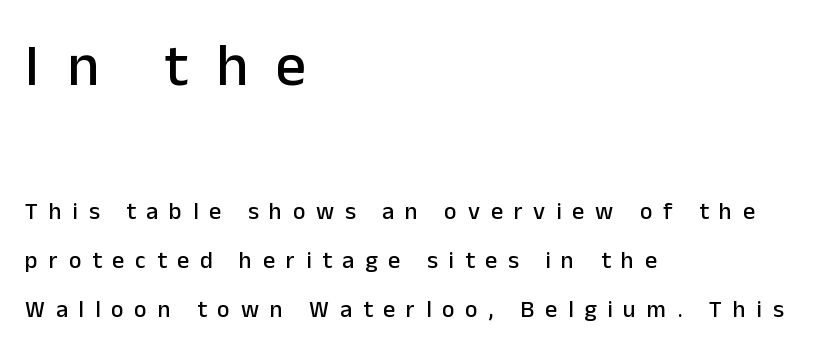
Q: Is the text italic (slanted)? A: No, it is upright.
Q: Is the typeface a serif or a sans-serif typeface? A: Sans-serif.
Q: Is the text underlined? A: No.
Q: How is the paragraph aligned? A: Left-aligned.
Q: Is the spacing between letters normal or unusually wide? A: Unusually wide.
Q: Is the spacing between lines tight, normal or loose? A: Loose.
Q: Which block of text is set in a larger size, the first (top) or the second (bottom)? A: The first (top) one.
Q: Width (condensed, normal, or wide)? A: Normal.
Q: Stroke contrast? A: Low.
Q: x-height? A: Medium.
Q: Monospaced? A: No.
